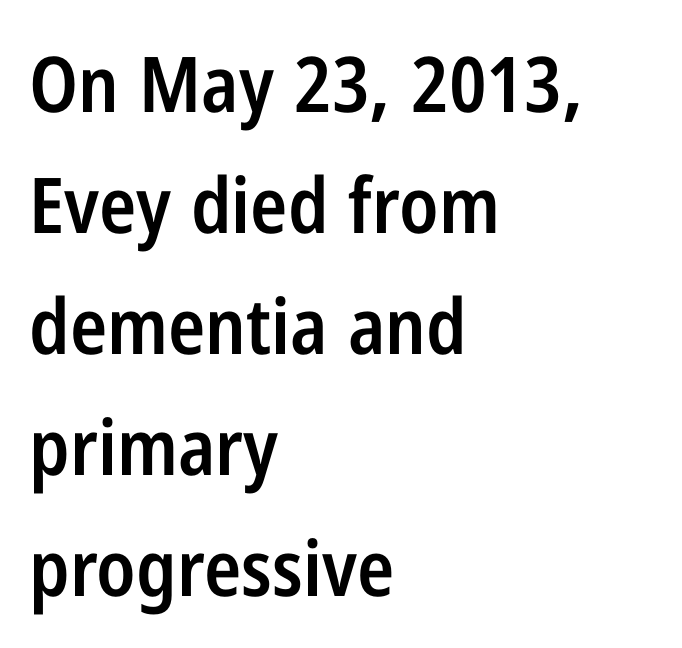
{"serif": "no", "italic": "no", "bold": "semi", "weight": "semibold", "width": "condensed", "stroke_contrast": "low", "x_height": "medium", "monospaced": "no", "underline": "no", "align": "left", "line_spacing": "normal", "line_spacing_ratio": 1.57, "letter_spacing": "normal", "letter_spacing_em": 0.0, "glyph_px": 77}
